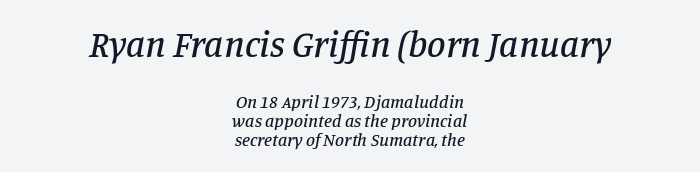
{"serif": "yes", "italic": "yes", "lean": "right", "slant_degrees": 11, "width": "normal", "stroke_contrast": "low", "x_height": "large", "monospaced": "no", "underline": "no", "align": "center", "line_spacing": "tight", "line_spacing_ratio": 1.08, "letter_spacing": "normal", "letter_spacing_em": 0.0, "larger_block": "first", "size_ratio": 2.06, "glyph_px": 37}
